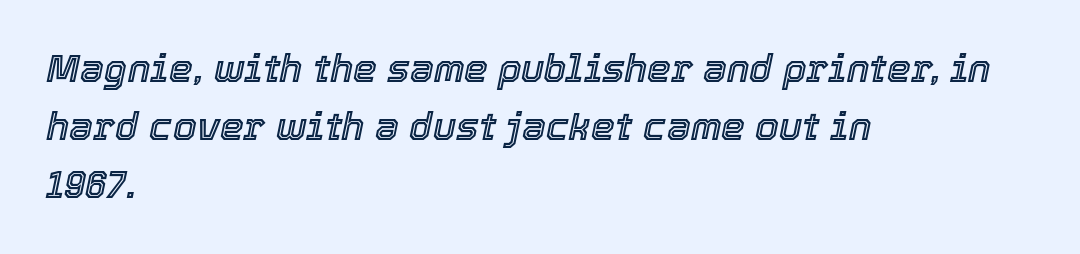
Q: Is the text italic (slanted)? A: Yes, it leans right by about 12 degrees.
Q: Is the text underlined? A: No.
Q: How is the paragraph aligned? A: Left-aligned.
Q: Is the spacing between letters normal or unusually wide? A: Normal.
Q: Is the spacing between lines tight, normal or loose? A: Normal.
Q: Width (condensed, normal, or wide)? A: Normal.
Q: x-height? A: Medium.
Q: Monospaced? A: No.
